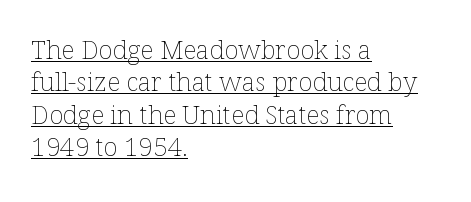
The image shows 26 px text type, upright; set left-aligned, normal line spacing (1.25x), normal letter spacing, underlined.
